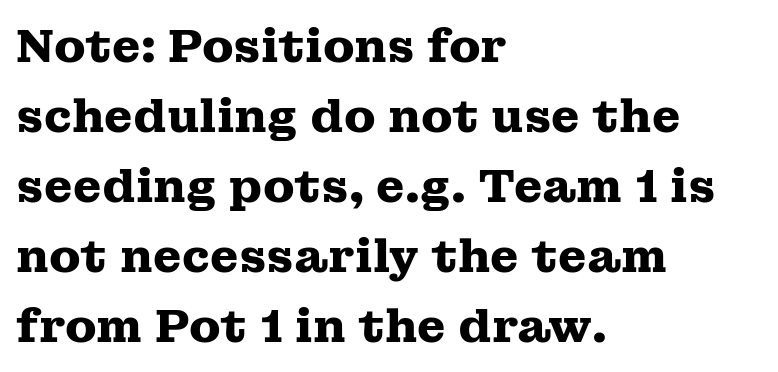
The image shows 46 px heavy, wide serif type, upright; set left-aligned, normal line spacing (1.52x), normal letter spacing, not underlined; medium stroke contrast and a medium x-height.
